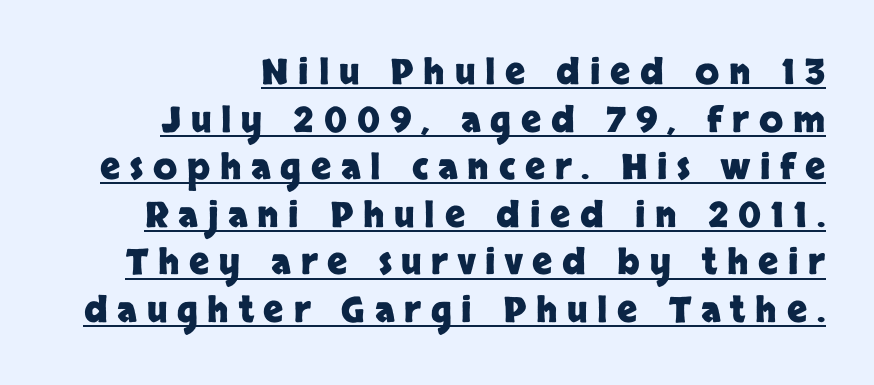
Q: Is the text bold? A: Yes.
Q: Is the text italic (slanted)? A: No, it is upright.
Q: Is the typeface a serif or a sans-serif typeface? A: Sans-serif.
Q: Is the text underlined? A: Yes.
Q: Is the spacing between letters normal or unusually wide? A: Unusually wide.
Q: Is the spacing between lines tight, normal or loose? A: Normal.
Q: Width (condensed, normal, or wide)? A: Normal.
Q: Stroke contrast? A: Low.
Q: x-height? A: Large.
Q: Monospaced? A: No.
